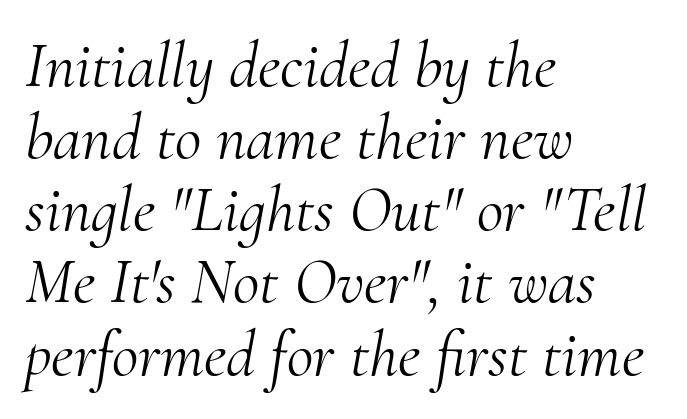
Q: Is the text bold? A: No.
Q: Is the text italic (slanted)? A: Yes, it leans right by about 10 degrees.
Q: Is the typeface a serif or a sans-serif typeface? A: Serif.
Q: Is the text underlined? A: No.
Q: How is the paragraph aligned? A: Left-aligned.
Q: Is the spacing between letters normal or unusually wide? A: Normal.
Q: Is the spacing between lines tight, normal or loose? A: Tight.
Q: Width (condensed, normal, or wide)? A: Normal.
Q: Stroke contrast? A: Medium.
Q: x-height? A: Small.
Q: Monospaced? A: No.
